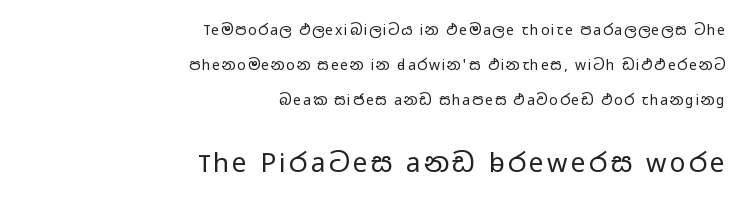
Q: Is the text bold? A: No.
Q: Is the text italic (slanted)? A: No, it is upright.
Q: Is the text underlined? A: No.
Q: How is the paragraph aligned? A: Right-aligned.
Q: Is the spacing between lines tight, normal or loose? A: Loose.
Q: Which block of text is set in a larger size, the first (top) or the second (bottom)? A: The second (bottom) one.
